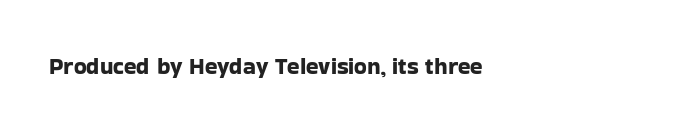
Each word holds together tightly as a unit, with standard inter-letter gaps. Posture: upright roman. The specimen omits any rule beneath the text block's lines.
